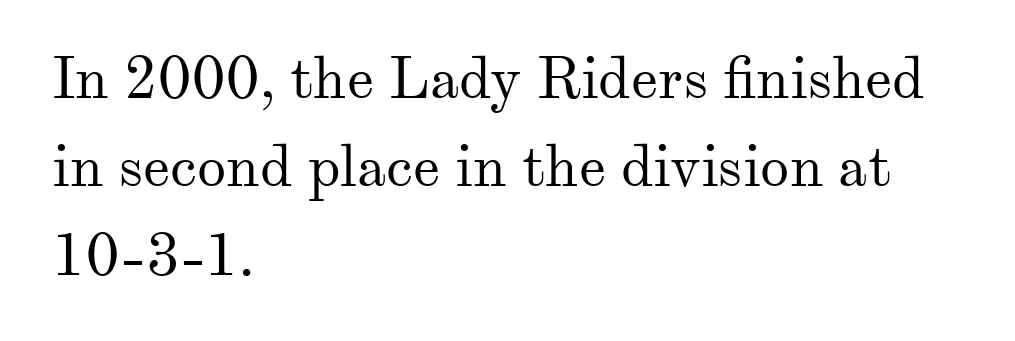
Q: Is the text bold? A: No.
Q: Is the text italic (slanted)? A: No, it is upright.
Q: Is the typeface a serif or a sans-serif typeface? A: Serif.
Q: Is the text underlined? A: No.
Q: How is the paragraph aligned? A: Left-aligned.
Q: Is the spacing between letters normal or unusually wide? A: Normal.
Q: Is the spacing between lines tight, normal or loose? A: Normal.
Q: Width (condensed, normal, or wide)? A: Normal.
Q: Stroke contrast? A: Medium.
Q: x-height? A: Small.
Q: Monospaced? A: No.
